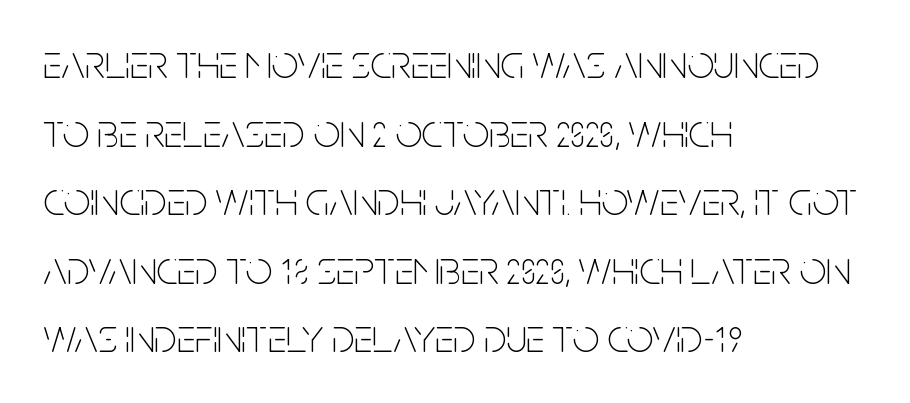
{"serif": "no", "italic": "no", "bold": "no", "weight": "thin", "width": "condensed", "stroke_contrast": "low", "x_height": "large", "monospaced": "no", "underline": "no", "align": "left", "line_spacing": "normal", "line_spacing_ratio": 1.46, "letter_spacing": "normal", "letter_spacing_em": 0.0, "glyph_px": 47}
